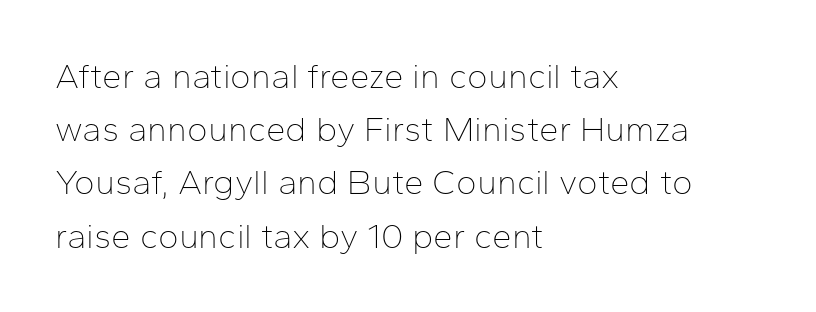
The image shows 35 px thin sans-serif type, upright; set left-aligned, normal line spacing (1.52x), normal letter spacing, not underlined; low stroke contrast and a medium x-height.
